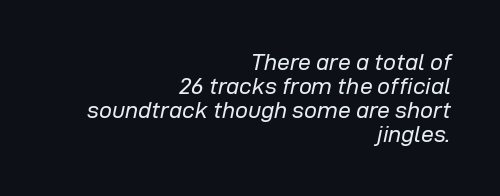
The rendering anchors every line to the right-hand side. The designer dialed line spacing down below the default. Has an underline been added? It has not. Does the lettering tilt? It does — this is italic. Nobody touched the tracking dial on this one. Weight: regular or lighter.
